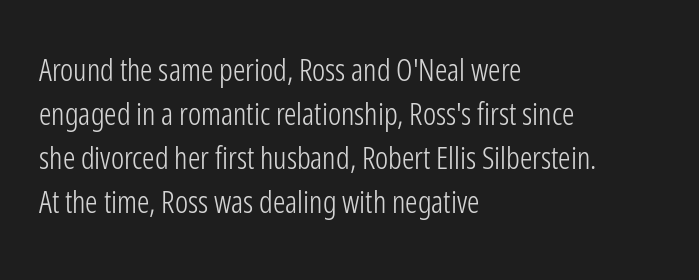
Q: Is the text bold? A: No.
Q: Is the text italic (slanted)? A: No, it is upright.
Q: Is the typeface a serif or a sans-serif typeface? A: Sans-serif.
Q: Is the text underlined? A: No.
Q: How is the paragraph aligned? A: Left-aligned.
Q: Is the spacing between letters normal or unusually wide? A: Normal.
Q: Is the spacing between lines tight, normal or loose? A: Normal.
Q: Width (condensed, normal, or wide)? A: Condensed.
Q: Stroke contrast? A: Low.
Q: x-height? A: Medium.
Q: Monospaced? A: No.
